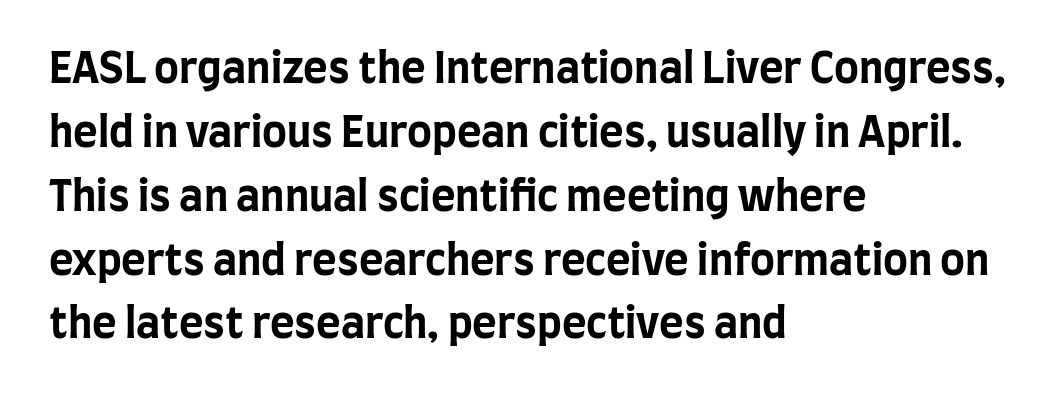
{"serif": "no", "italic": "no", "bold": "yes", "weight": "bold", "width": "condensed", "stroke_contrast": "low", "x_height": "large", "monospaced": "no", "underline": "no", "align": "left", "line_spacing": "normal", "line_spacing_ratio": 1.52, "letter_spacing": "normal", "letter_spacing_em": 0.0, "glyph_px": 42}
